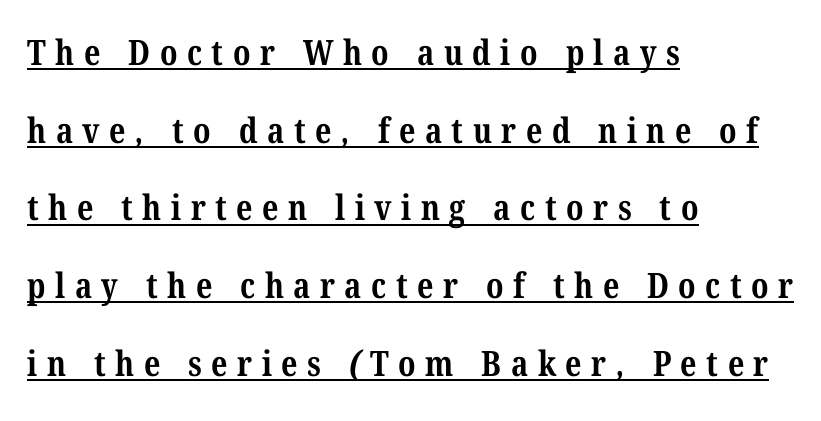
The image shows 35 px bold, condensed serif type; set left-aligned, loose line spacing (2.22x), unusually wide letter spacing (+0.27 em), underlined; medium stroke contrast and a medium x-height.
